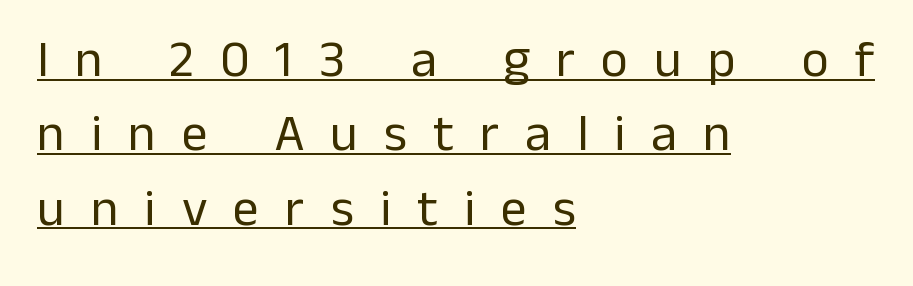
This rendering widens character spacing well past its baseline value. The glyphs are accompanied by a horizontal stroke just below them. A typesetter would call this leading conventional body-copy spacing. The rendering shows plain stroke endings on the letterforms — a sans-serif design.
